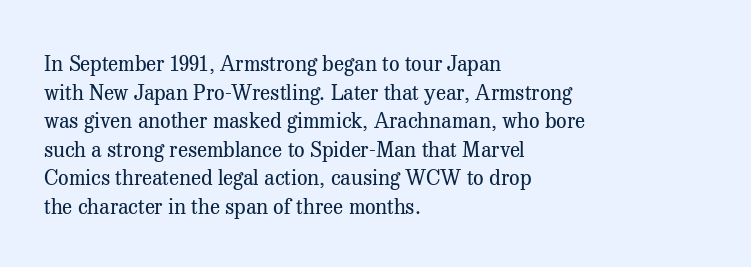
Q: Is the text bold? A: No.
Q: Is the text italic (slanted)? A: No, it is upright.
Q: Is the text underlined? A: No.
Q: How is the paragraph aligned? A: Left-aligned.
Q: Is the spacing between letters normal or unusually wide? A: Normal.
Q: Is the spacing between lines tight, normal or loose? A: Normal.
